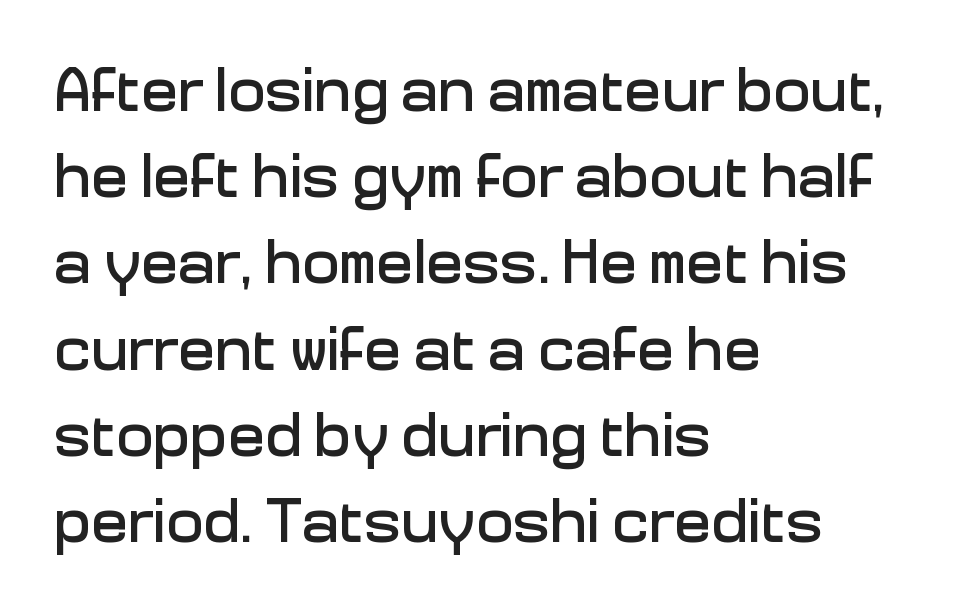
The image shows 62 px sans-serif type, upright; set left-aligned, normal line spacing (1.39x), normal letter spacing, not underlined; low stroke contrast and a medium x-height.
